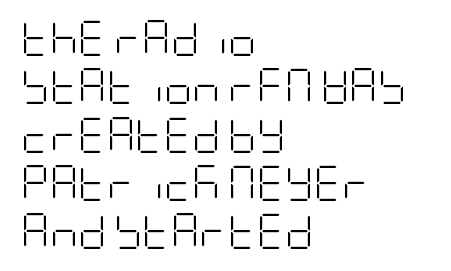
The image shows 35 px light, condensed sans-serif type, upright; set left-aligned, normal line spacing (1.38x), normal letter spacing, not underlined; low stroke contrast and a large x-height.
